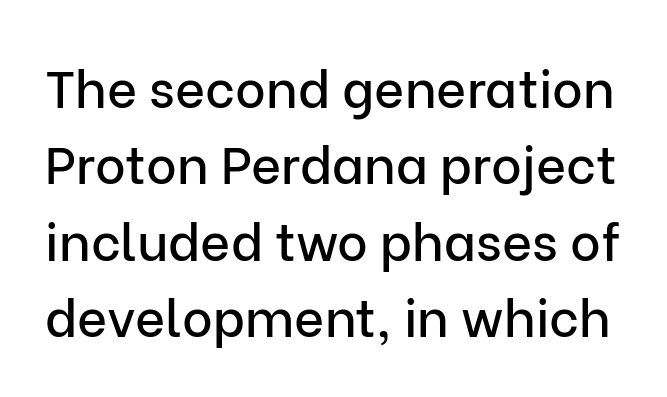
The face used here is a sans, in the tradition of grotesques and geometrics. The space directly below the letters is spotless. Spacing verdict: proportional, widths tailored to each character. Nothing unusual about the tracking: characters are spaced as the font intends. The line-height multiplier appears to be the usual default. A typesetter would mark this as roman, not italic.
